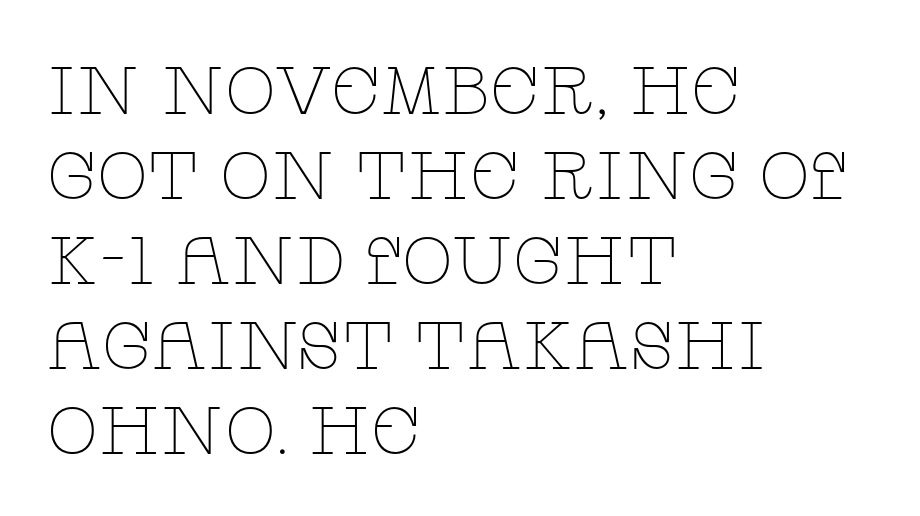
Q: Is the text bold? A: No.
Q: Is the text italic (slanted)? A: No, it is upright.
Q: Is the typeface a serif or a sans-serif typeface? A: Serif.
Q: Is the text underlined? A: No.
Q: How is the paragraph aligned? A: Left-aligned.
Q: Is the spacing between letters normal or unusually wide? A: Normal.
Q: Is the spacing between lines tight, normal or loose? A: Normal.
Q: Width (condensed, normal, or wide)? A: Wide.
Q: Stroke contrast? A: Low.
Q: x-height? A: Large.
Q: Monospaced? A: No.
